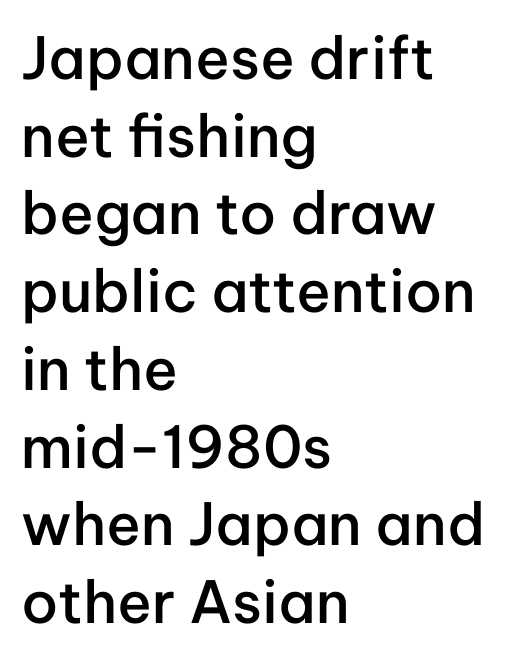
{"serif": "no", "italic": "no", "bold": "semi", "weight": "semibold", "width": "normal", "stroke_contrast": "low", "x_height": "medium", "monospaced": "no", "underline": "no", "align": "left", "line_spacing": "normal", "line_spacing_ratio": 1.34, "letter_spacing": "normal", "letter_spacing_em": 0.0, "glyph_px": 58}
